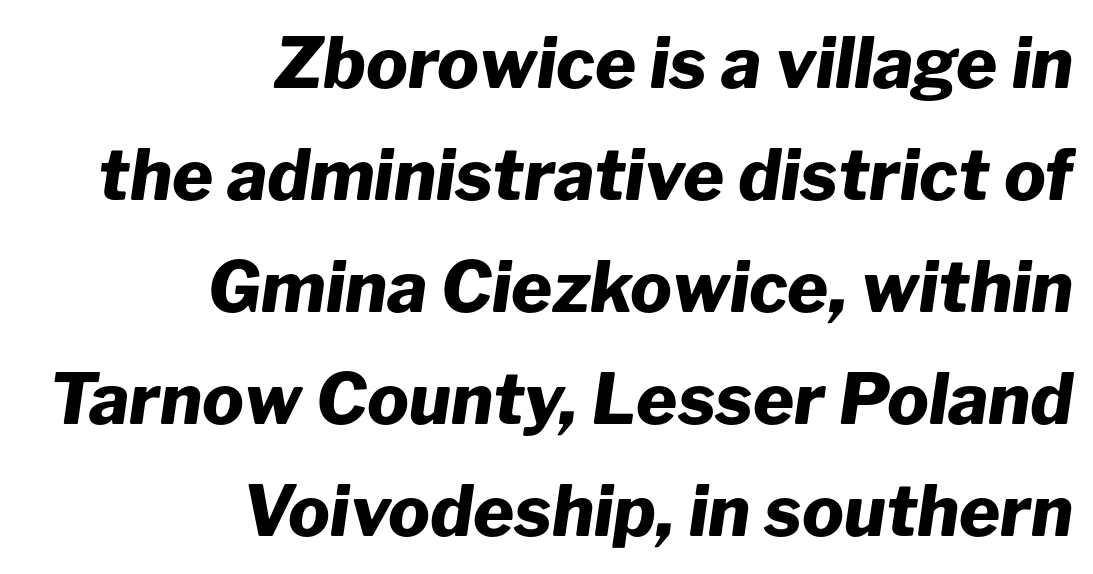
Q: Is the text bold? A: Yes.
Q: Is the text italic (slanted)? A: Yes, it leans right by about 8 degrees.
Q: Is the text underlined? A: No.
Q: How is the paragraph aligned? A: Right-aligned.
Q: Is the spacing between letters normal or unusually wide? A: Normal.
Q: Is the spacing between lines tight, normal or loose? A: Normal.
Q: Width (condensed, normal, or wide)? A: Normal.
Q: Stroke contrast? A: Low.
Q: x-height? A: Medium.
Q: Monospaced? A: No.
